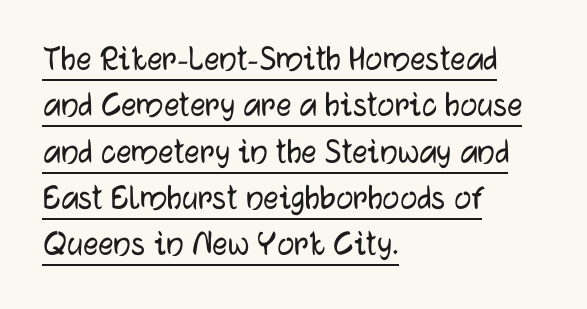
Q: Is the text italic (slanted)? A: No, it is upright.
Q: Is the typeface a serif or a sans-serif typeface? A: Sans-serif.
Q: Is the text underlined? A: Yes.
Q: How is the paragraph aligned? A: Left-aligned.
Q: Is the spacing between letters normal or unusually wide? A: Normal.
Q: Width (condensed, normal, or wide)? A: Normal.
Q: Stroke contrast? A: Low.
Q: x-height? A: Medium.
Q: Monospaced? A: No.
